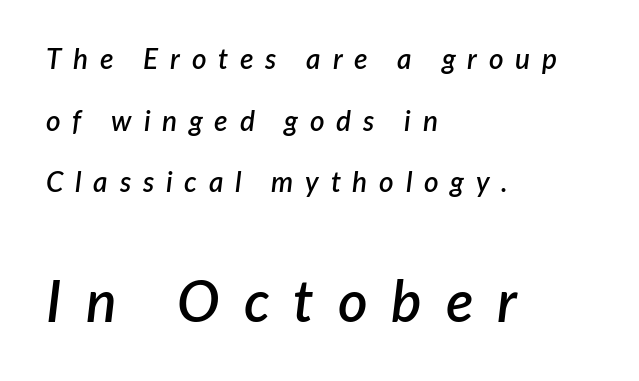
Quick note: interline space is abundant. The face used here is proportionally spaced, like ordinary book or web type. The lines are quadded left. Every letter is mildly thick-stroked: semibold rather than bold. Descender tails drop into unmarked territory. The rendering applies a slant to the glyphs.
